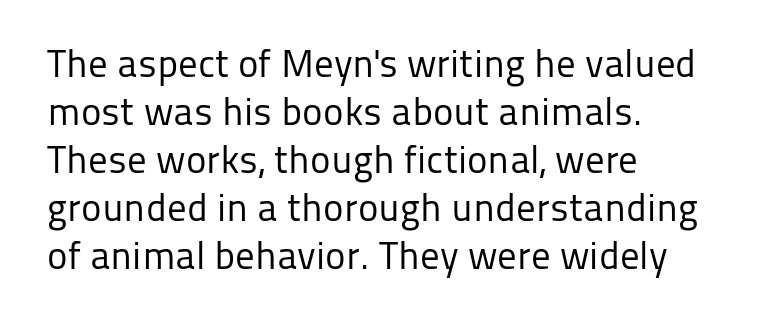
The image shows 39 px regular-weight sans-serif type, upright; set left-aligned, line spacing 1.23x, normal letter spacing, not underlined; low stroke contrast and a medium x-height.
